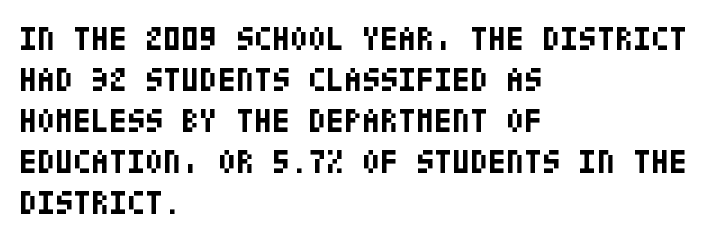
Q: Is the text bold? A: Yes.
Q: Is the text italic (slanted)? A: No, it is upright.
Q: Is the typeface a serif or a sans-serif typeface? A: Sans-serif.
Q: Is the text underlined? A: No.
Q: How is the paragraph aligned? A: Left-aligned.
Q: Is the spacing between letters normal or unusually wide? A: Normal.
Q: Width (condensed, normal, or wide)? A: Condensed.
Q: Stroke contrast? A: Low.
Q: x-height? A: Large.
